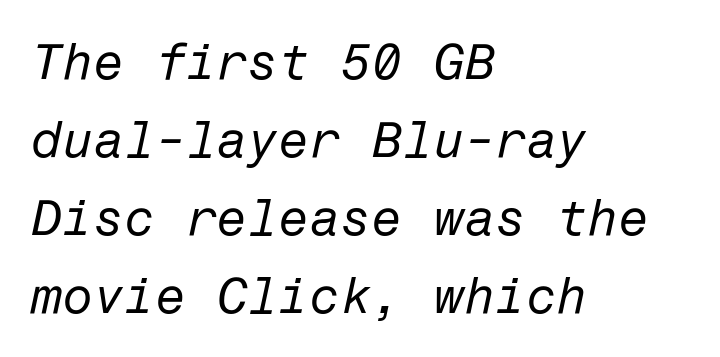
{"italic": "yes", "lean": "right", "slant_degrees": 12, "bold": "no", "weight": "regular", "width": "normal", "stroke_contrast": "low", "x_height": "medium", "underline": "no", "align": "left", "line_spacing": "normal", "line_spacing_ratio": 1.56, "letter_spacing": "normal", "letter_spacing_em": 0.0, "glyph_px": 50}
